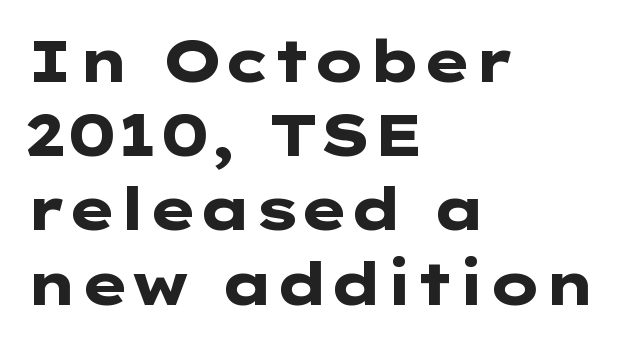
Q: Is the text bold? A: Yes.
Q: Is the text italic (slanted)? A: No, it is upright.
Q: Is the typeface a serif or a sans-serif typeface? A: Sans-serif.
Q: Is the text underlined? A: No.
Q: How is the paragraph aligned? A: Left-aligned.
Q: Is the spacing between letters normal or unusually wide? A: Normal.
Q: Is the spacing between lines tight, normal or loose? A: Normal.
Q: Width (condensed, normal, or wide)? A: Wide.
Q: Stroke contrast? A: Low.
Q: x-height? A: Medium.
